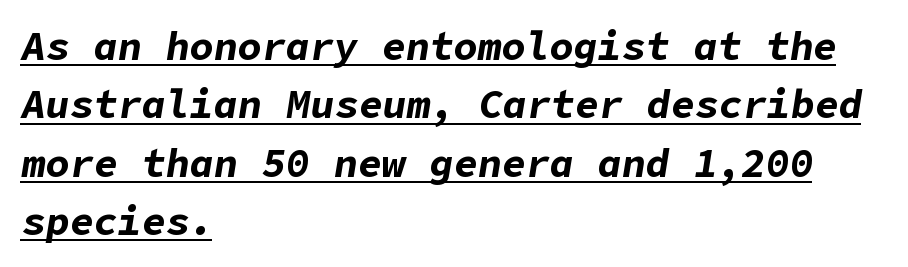
The image shows 40 px bold type, italic (leaning right); set left-aligned, normal line spacing (1.46x), normal letter spacing, underlined; low stroke contrast and a medium x-height.
